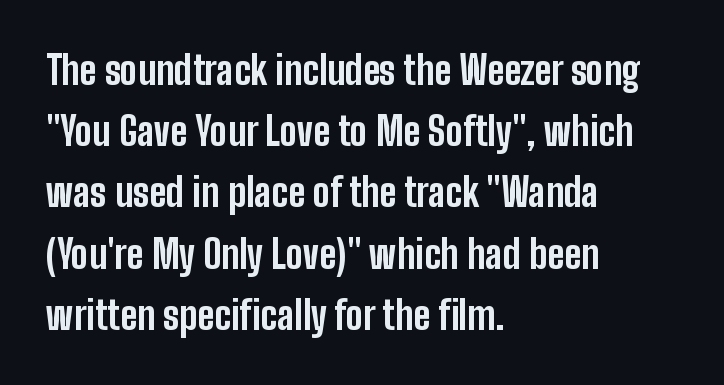
Q: Is the text bold? A: Yes.
Q: Is the text italic (slanted)? A: No, it is upright.
Q: Is the typeface a serif or a sans-serif typeface? A: Sans-serif.
Q: Is the text underlined? A: No.
Q: How is the paragraph aligned? A: Left-aligned.
Q: Is the spacing between letters normal or unusually wide? A: Normal.
Q: Is the spacing between lines tight, normal or loose? A: Normal.
Q: Width (condensed, normal, or wide)? A: Condensed.
Q: Stroke contrast? A: Low.
Q: x-height? A: Medium.
Q: Monospaced? A: No.
